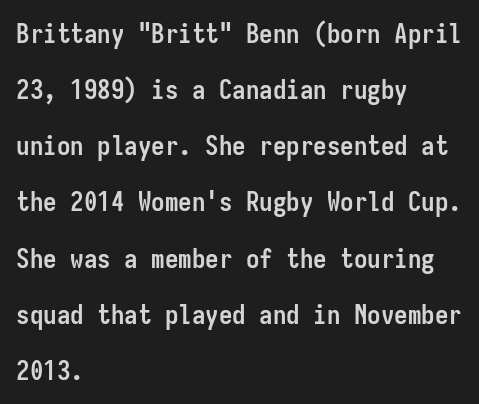
Horizontal alignment here is leftward, the default for most running prose. Compared with typical paragraphs, the rows here are farther apart. This is roman type, the default non-slanted kind. These lines carry a lot of weight — the face is fully bold. Characters follow at the spacing the type designer built in. The zone under the glyphs is completely vacant.
